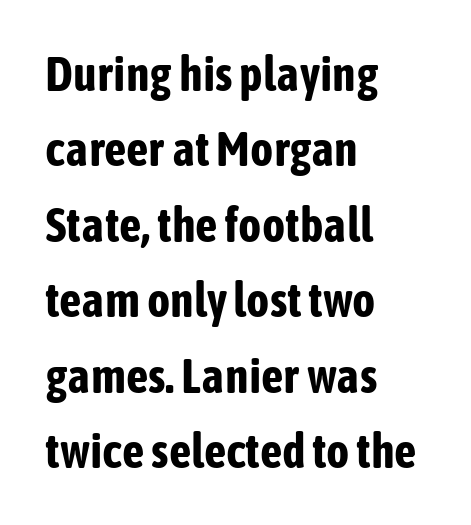
Q: Is the text bold? A: Yes.
Q: Is the text italic (slanted)? A: No, it is upright.
Q: Is the typeface a serif or a sans-serif typeface? A: Sans-serif.
Q: Is the text underlined? A: No.
Q: How is the paragraph aligned? A: Left-aligned.
Q: Is the spacing between letters normal or unusually wide? A: Normal.
Q: Is the spacing between lines tight, normal or loose? A: Normal.
Q: Width (condensed, normal, or wide)? A: Condensed.
Q: Stroke contrast? A: Low.
Q: x-height? A: Medium.
Q: Monospaced? A: No.
